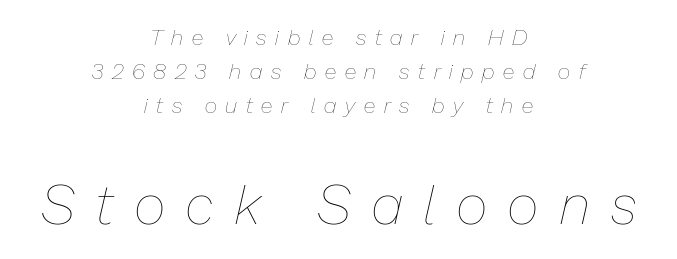
The image shows 55 px thin type, italic (leaning right); set centered, normal line spacing (1.55x), unusually wide letter spacing (+0.4 em), not underlined; the second (bottom) block is 2.5x larger; low stroke contrast and a medium x-height.
